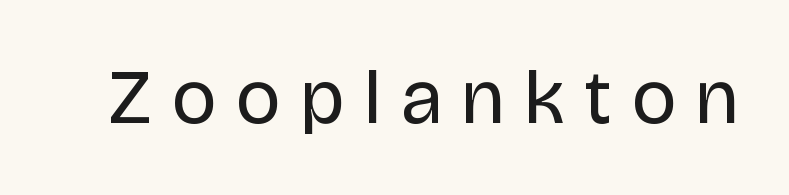
The image shows 78 px regular-weight sans-serif type, upright; set unusually wide letter spacing (+0.26 em), not underlined; low stroke contrast and a large x-height.
